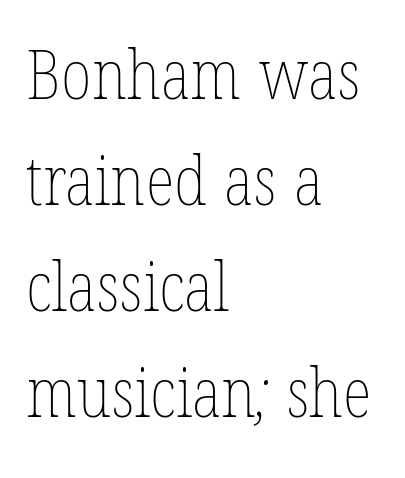
{"bold": "no", "weight": "thin", "width": "condensed", "stroke_contrast": "low", "x_height": "medium", "monospaced": "no", "underline": "no", "align": "left", "line_spacing": "normal", "line_spacing_ratio": 1.56, "letter_spacing": "normal", "letter_spacing_em": 0.0, "glyph_px": 68}
